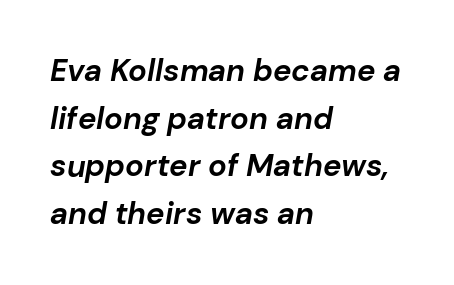
Q: Is the text bold? A: Yes.
Q: Is the text italic (slanted)? A: Yes, it leans right by about 10 degrees.
Q: Is the text underlined? A: No.
Q: How is the paragraph aligned? A: Left-aligned.
Q: Is the spacing between letters normal or unusually wide? A: Normal.
Q: Is the spacing between lines tight, normal or loose? A: Normal.
Q: Width (condensed, normal, or wide)? A: Normal.
Q: Stroke contrast? A: Low.
Q: x-height? A: Medium.
Q: Monospaced? A: No.
